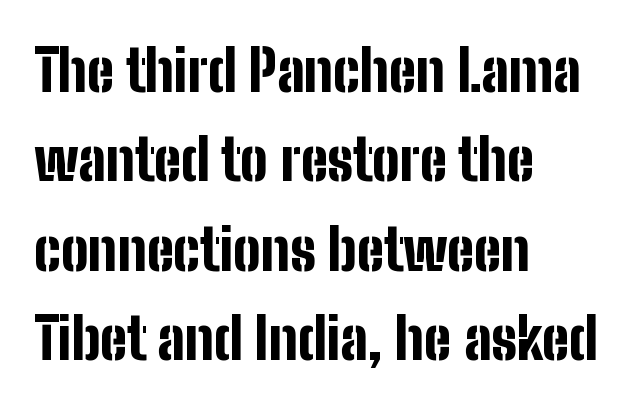
Q: Is the text bold? A: Yes.
Q: Is the text italic (slanted)? A: No, it is upright.
Q: Is the typeface a serif or a sans-serif typeface? A: Sans-serif.
Q: Is the text underlined? A: No.
Q: How is the paragraph aligned? A: Left-aligned.
Q: Is the spacing between letters normal or unusually wide? A: Normal.
Q: Is the spacing between lines tight, normal or loose? A: Normal.
Q: Width (condensed, normal, or wide)? A: Condensed.
Q: Stroke contrast? A: Low.
Q: x-height? A: Medium.
Q: Monospaced? A: No.
